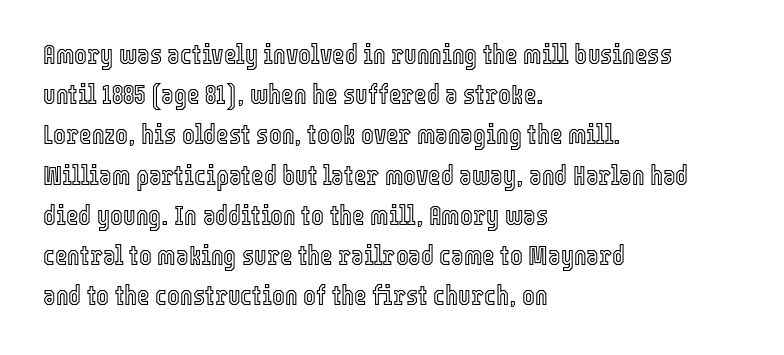
Summary of vertical rhythm: regular, with standard interline spacing. No italicization has been applied; the sample stays upright. One-word summary of the alignment: left. The line texture is even and compact thanks to regular tracking. The space directly below the letters is spotless.
